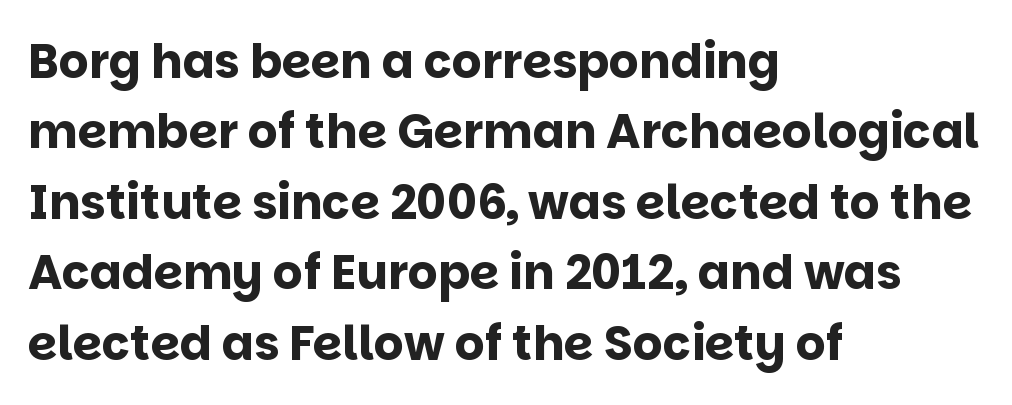
{"serif": "no", "italic": "no", "bold": "yes", "weight": "bold", "width": "normal", "stroke_contrast": "low", "x_height": "large", "monospaced": "no", "underline": "no", "align": "left", "line_spacing": "normal", "line_spacing_ratio": 1.5, "letter_spacing": "normal", "letter_spacing_em": 0.0, "glyph_px": 47}
